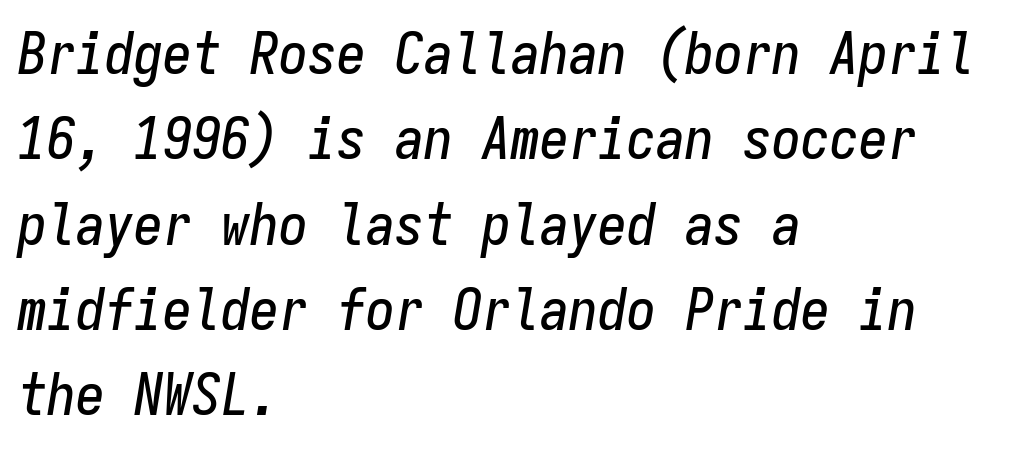
The image shows 58 px condensed type, italic (leaning right), monospaced; set left-aligned, normal line spacing (1.47x), normal letter spacing, not underlined; low stroke contrast and a medium x-height.
